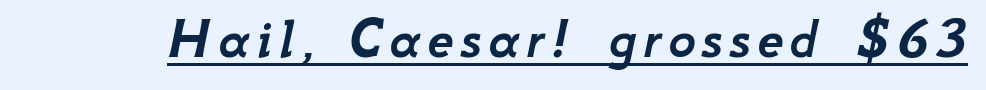
The image shows 59 px text type, italic (leaning right); set underlined; low stroke contrast and a small x-height.
